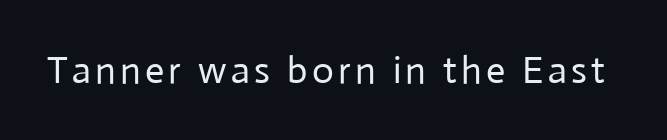
The image shows 38 px regular-weight sans-serif type, upright; set not underlined; low stroke contrast and a medium x-height.
